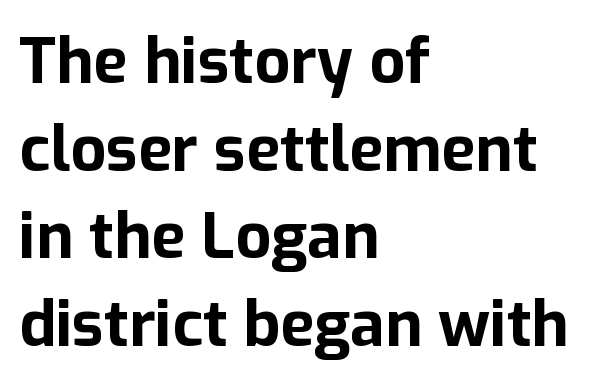
The image shows 63 px bold sans-serif type, upright; set left-aligned, normal line spacing (1.39x), normal letter spacing, not underlined; low stroke contrast and a medium x-height.
